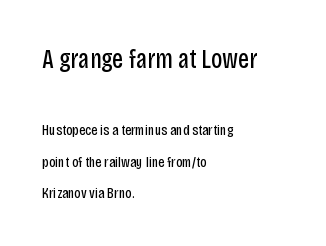
{"italic": "no", "bold": "no", "underline": "no", "align": "left", "line_spacing": "loose", "line_spacing_ratio": 2.12, "letter_spacing": "normal", "letter_spacing_em": 0.0, "larger_block": "first", "size_ratio": 1.8, "glyph_px": 27}
